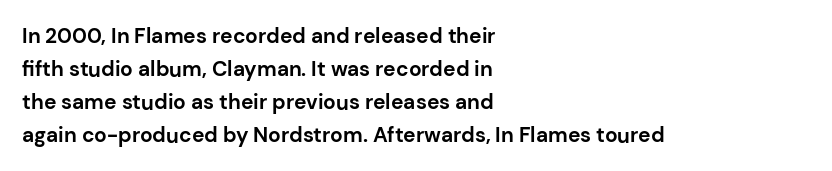
{"italic": "no", "bold": "yes", "underline": "no", "align": "left", "line_spacing": "normal", "line_spacing_ratio": 1.57, "letter_spacing": "normal", "letter_spacing_em": 0.0, "glyph_px": 21}
